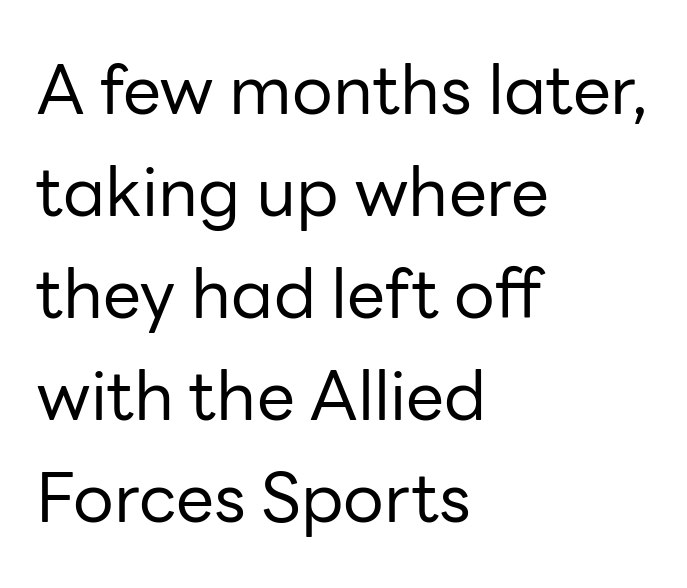
The passage shown has conventional tracking throughout. If you measured baseline to baseline, you'd find a middling distance. The passage is arranged the way most books set body copy — flush left. No heavy texture on the line: the type isn't bold. Tall strokes in this sample are plumb rather than angled. Regarding serifs, this sample does without them.
